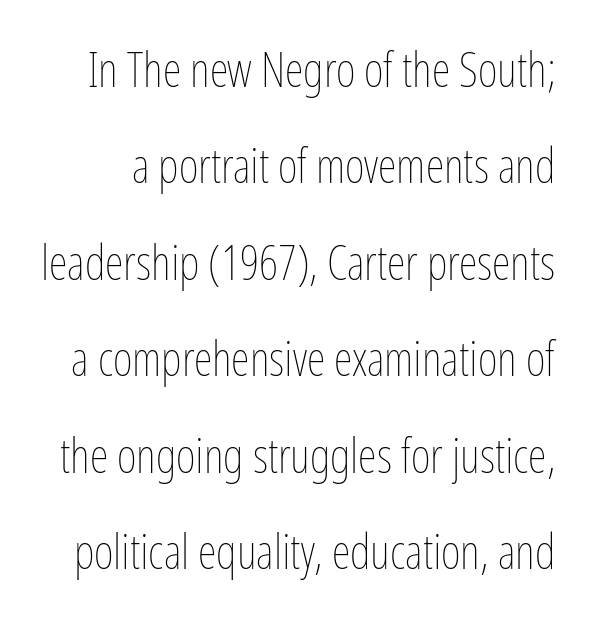
Q: Is the text bold? A: No.
Q: Is the text italic (slanted)? A: No, it is upright.
Q: Is the text underlined? A: No.
Q: Is the spacing between letters normal or unusually wide? A: Normal.
Q: Is the spacing between lines tight, normal or loose? A: Loose.
Q: Width (condensed, normal, or wide)? A: Condensed.
Q: Stroke contrast? A: Low.
Q: x-height? A: Medium.
Q: Monospaced? A: No.
